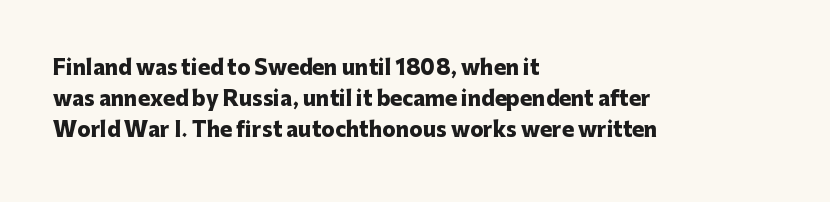
The image shows 20 px bold type, upright; set left-aligned, normal line spacing (1.55x), normal letter spacing, not underlined.
